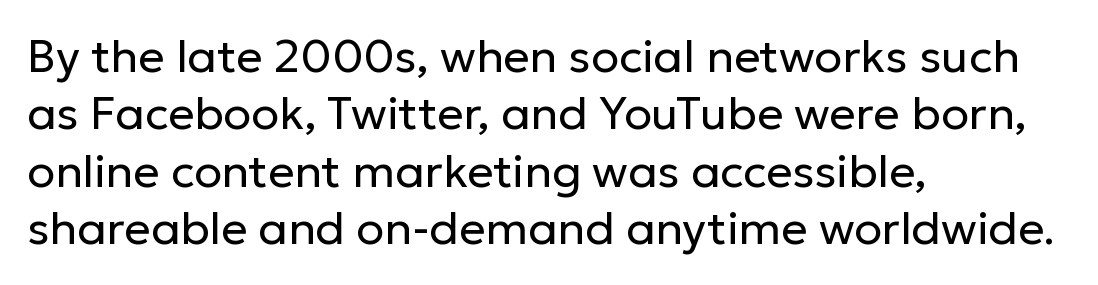
Q: Is the text bold? A: No.
Q: Is the text italic (slanted)? A: No, it is upright.
Q: Is the typeface a serif or a sans-serif typeface? A: Sans-serif.
Q: Is the text underlined? A: No.
Q: How is the paragraph aligned? A: Left-aligned.
Q: Is the spacing between letters normal or unusually wide? A: Normal.
Q: Is the spacing between lines tight, normal or loose? A: Normal.
Q: Width (condensed, normal, or wide)? A: Normal.
Q: Stroke contrast? A: Low.
Q: x-height? A: Medium.
Q: Monospaced? A: No.
